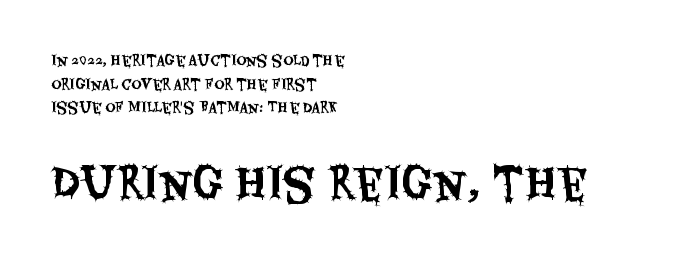
The image shows 42 px condensed sans-serif type, upright; set left-aligned, normal line spacing (1.68x), normal letter spacing, not underlined; the second (bottom) block is 3.0x larger; medium stroke contrast and a large x-height.
